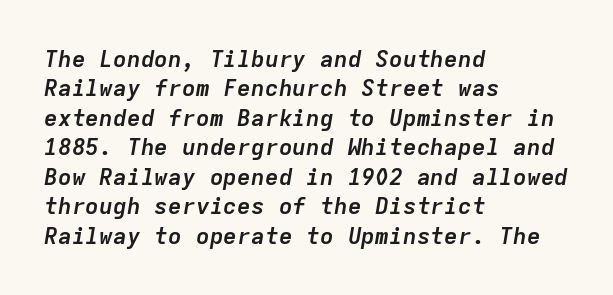
The image shows 23 px bold type, italic (leaning right); set left-aligned, normal line spacing (1.28x), normal letter spacing, not underlined.
